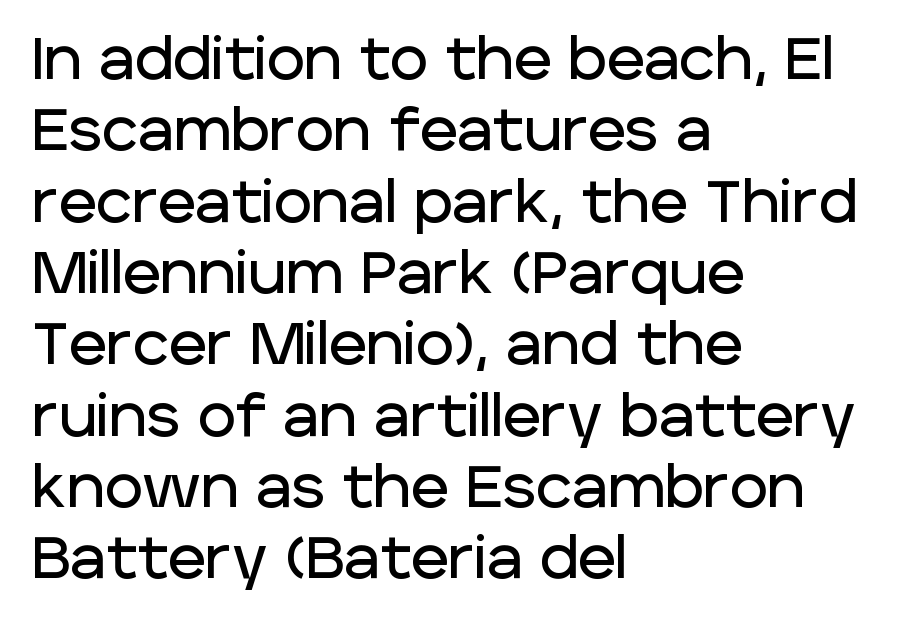
The image shows 58 px sans-serif type, upright; set left-aligned, line spacing 1.23x, normal letter spacing, not underlined; low stroke contrast and a large x-height.
